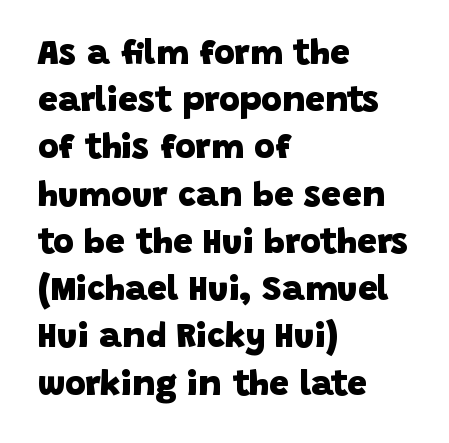
Note the varied advance widths — an 'i' is clearly narrower than an 'm'. The tracking reads as untouched default to a designer's eye. The space between consecutive lines is moderate. I'd call this a sans setting — the letters go barefoot. Quick note: underline off. Heavy, bold letterforms.
